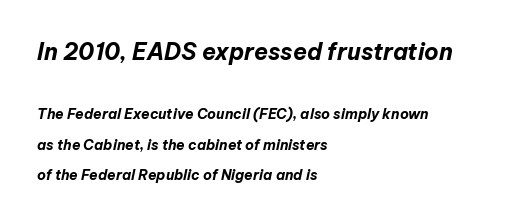
Quick note: interline space is abundant. Rendered with sloped, italic letterforms. Anything drawn beneath the words? Only blank space. Heavy, bold letterforms. You get the large type first, then a drop to smaller type.
